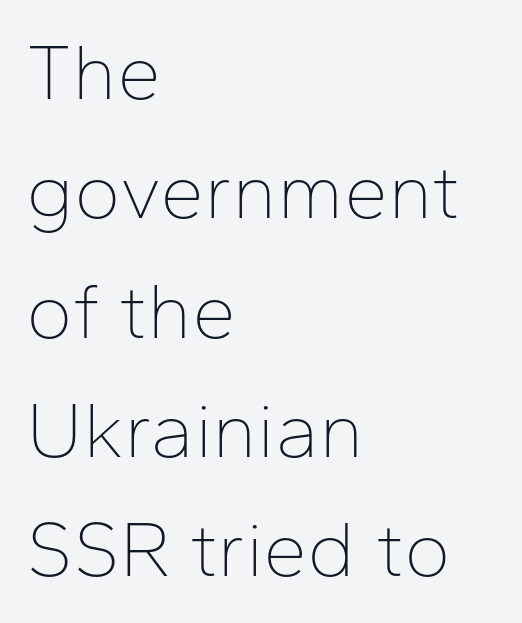
Unbolded letterforms with no extra heft. Leftover space on each line is placed entirely after the last word. Posture: straight, roman, zero tilt. The rendering uses a moderate line-height, typical for paragraphs. No word sits above an underline. Check where the strokes stop: nothing finishes them off — pure sans.
